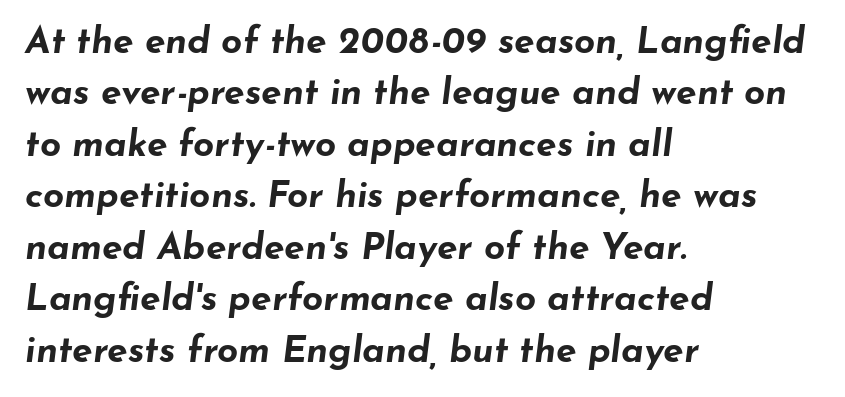
The image shows 37 px bold, wide type, italic (leaning right); set left-aligned, normal line spacing (1.39x), normal letter spacing, not underlined; low stroke contrast and a small x-height.
